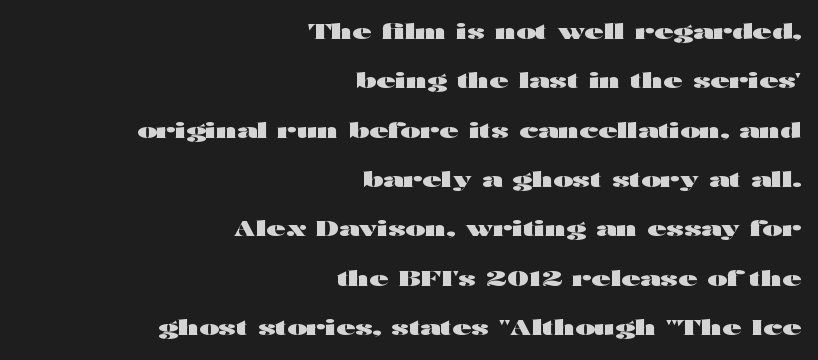
{"italic": "no", "bold": "yes", "underline": "no", "align": "right", "line_spacing": "loose", "line_spacing_ratio": 2.35, "letter_spacing": "normal", "letter_spacing_em": 0.0, "glyph_px": 21}
